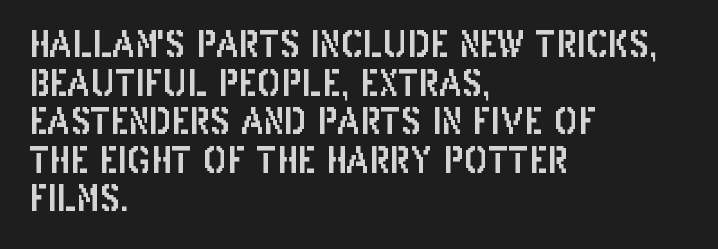
{"serif": "no", "italic": "no", "width": "condensed", "stroke_contrast": "low", "x_height": "large", "monospaced": "no", "underline": "no", "align": "left", "line_spacing": "tight", "line_spacing_ratio": 1.07, "letter_spacing": "normal", "letter_spacing_em": 0.0, "glyph_px": 36}
